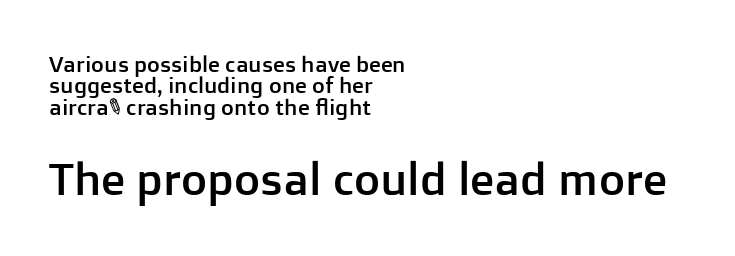
Q: Is the text italic (slanted)? A: No, it is upright.
Q: Is the typeface a serif or a sans-serif typeface? A: Sans-serif.
Q: Is the text underlined? A: No.
Q: How is the paragraph aligned? A: Left-aligned.
Q: Is the spacing between letters normal or unusually wide? A: Normal.
Q: Is the spacing between lines tight, normal or loose? A: Tight.
Q: Which block of text is set in a larger size, the first (top) or the second (bottom)? A: The second (bottom) one.
Q: Width (condensed, normal, or wide)? A: Normal.
Q: Stroke contrast? A: Low.
Q: x-height? A: Medium.
Q: Monospaced? A: No.
